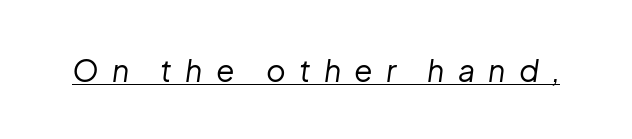
The weight tops out at a normal text grade. Yep, that's italic — everything's leaning. The rendering uses natural spacing where letterforms have individual widths. The passage shown is underscored from start to finish. Does extra space separate the letters? Yes, quite a lot of it.
